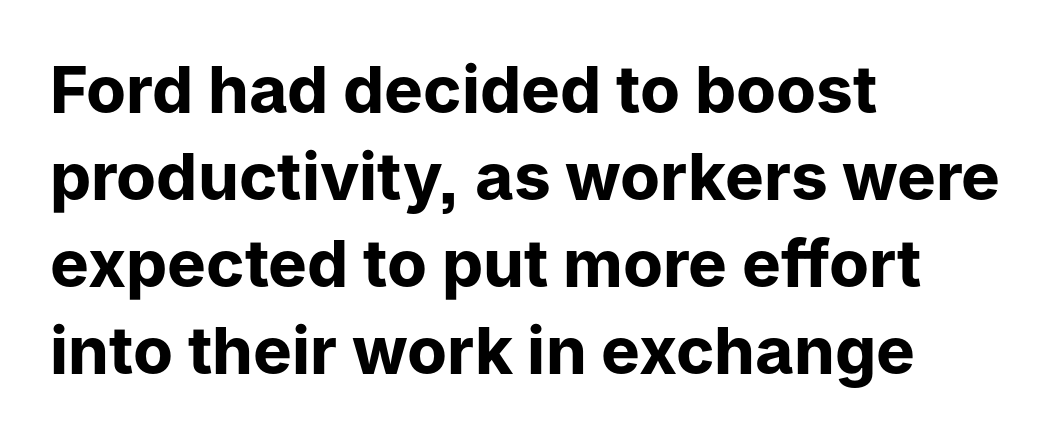
Q: Is the text bold? A: Yes.
Q: Is the text italic (slanted)? A: No, it is upright.
Q: Is the typeface a serif or a sans-serif typeface? A: Sans-serif.
Q: Is the text underlined? A: No.
Q: How is the paragraph aligned? A: Left-aligned.
Q: Is the spacing between letters normal or unusually wide? A: Normal.
Q: Is the spacing between lines tight, normal or loose? A: Normal.
Q: Width (condensed, normal, or wide)? A: Normal.
Q: Stroke contrast? A: Low.
Q: x-height? A: Medium.
Q: Monospaced? A: No.
